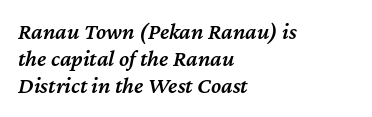
The string is rendered with underlining switched off. The setting favours the left margin, as ordinary paragraphs usually do. These lines carry some extra weight — a demibold, not a full bold. Does the lettering tilt? It does — this is italic. Characters follow at the spacing the type designer built in.
